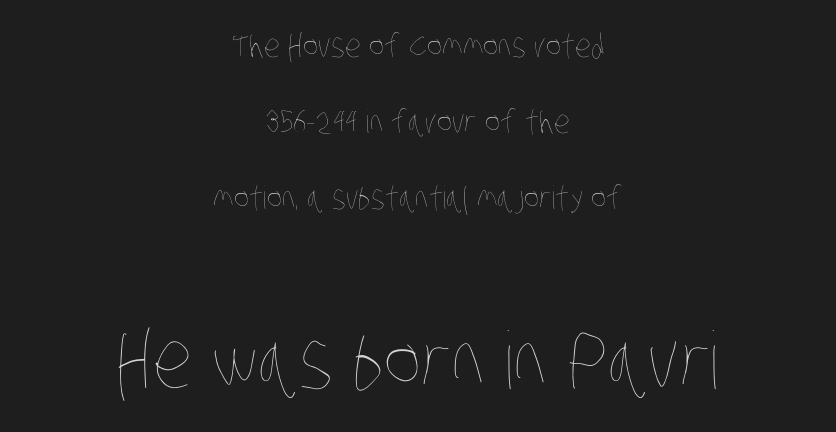
The image shows 79 px thin, condensed type; set centered, loose line spacing (2.38x), normal letter spacing, not underlined; the second (bottom) block is 2.47x larger; low stroke contrast and a large x-height.
